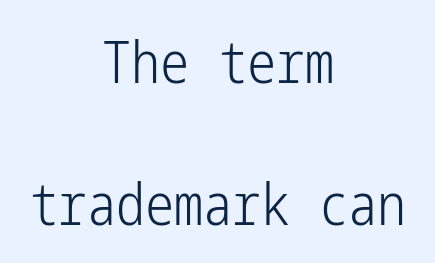
Q: Is the text bold? A: No.
Q: Is the text italic (slanted)? A: No, it is upright.
Q: Is the typeface a serif or a sans-serif typeface? A: Sans-serif.
Q: Is the text underlined? A: No.
Q: How is the paragraph aligned? A: Centered.
Q: Is the spacing between letters normal or unusually wide? A: Normal.
Q: Is the spacing between lines tight, normal or loose? A: Loose.
Q: Width (condensed, normal, or wide)? A: Condensed.
Q: Stroke contrast? A: Low.
Q: x-height? A: Medium.
